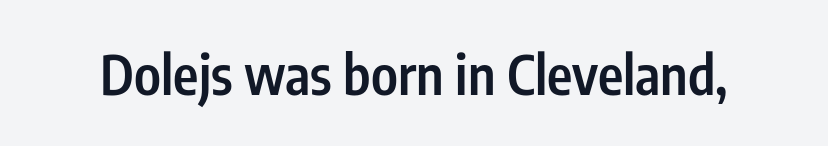
{"serif": "no", "italic": "no", "bold": "semi", "weight": "semibold", "width": "condensed", "stroke_contrast": "low", "x_height": "medium", "monospaced": "no", "underline": "no", "letter_spacing": "normal", "letter_spacing_em": 0.0, "glyph_px": 54}
